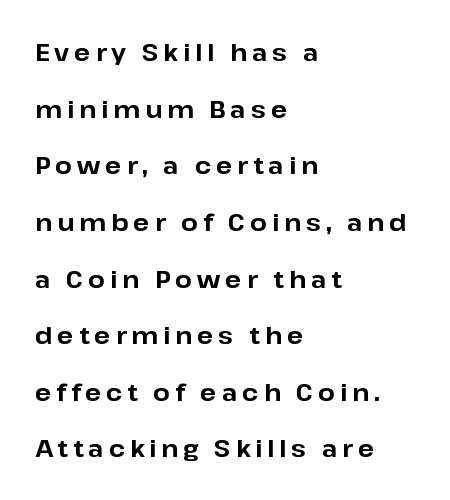
In terms of posture, this sample is upright. Glyph-to-glyph distance is far greater than everyday printed text. Lines of text with bare space underneath. Alignment: flush left. Compared with an ordinary text face, these strokes are far heavier — a full bold. Leading: increased.
